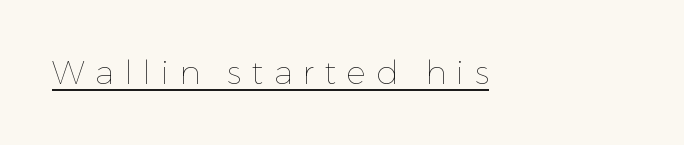
The image shows 33 px thin type, upright; set unusually wide letter spacing (+0.31 em), underlined; low stroke contrast and a medium x-height.
